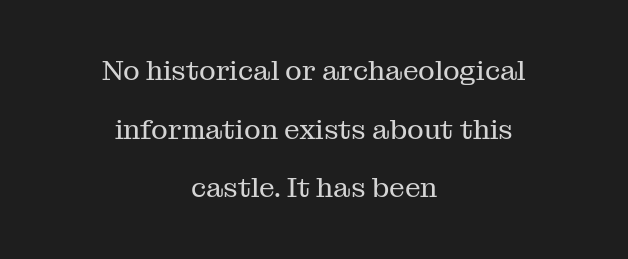
Just letters on the line, the space beneath them empty. Is this a fixed-width face? No — the glyphs have proportional, varying widths. The text block is weighted toward neither margin, spreading evenly from the middle. This sample uses a serif face. Widely set lines give the paragraph a tall, airy silhouette. Posture: upright roman.
